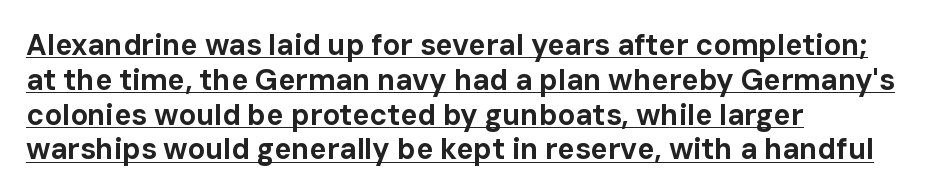
{"serif": "no", "italic": "no", "bold": "yes", "weight": "bold", "width": "normal", "stroke_contrast": "low", "x_height": "medium", "monospaced": "no", "underline": "yes", "align": "left", "line_spacing_ratio": 1.2, "letter_spacing": "normal", "letter_spacing_em": 0.0, "glyph_px": 29}
